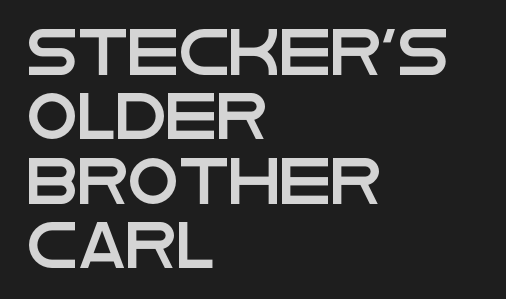
This is sans-serif lettering, the kind often seen on screens and signage. Proportional: the letters do not fall into vertical columns. Plain, unruled lines of type. Students, observe: this is what conventionally led text looks like. Casual observation: everything's shoved over to the left.
